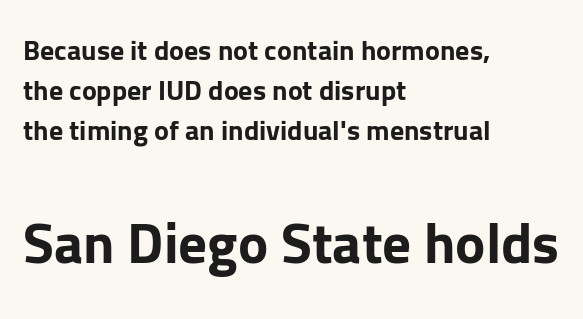
Q: Is the text bold? A: Yes.
Q: Is the text italic (slanted)? A: No, it is upright.
Q: Is the typeface a serif or a sans-serif typeface? A: Sans-serif.
Q: Is the text underlined? A: No.
Q: How is the paragraph aligned? A: Left-aligned.
Q: Is the spacing between letters normal or unusually wide? A: Normal.
Q: Is the spacing between lines tight, normal or loose? A: Normal.
Q: Which block of text is set in a larger size, the first (top) or the second (bottom)? A: The second (bottom) one.
Q: Width (condensed, normal, or wide)? A: Normal.
Q: Stroke contrast? A: Low.
Q: x-height? A: Medium.
Q: Monospaced? A: No.
